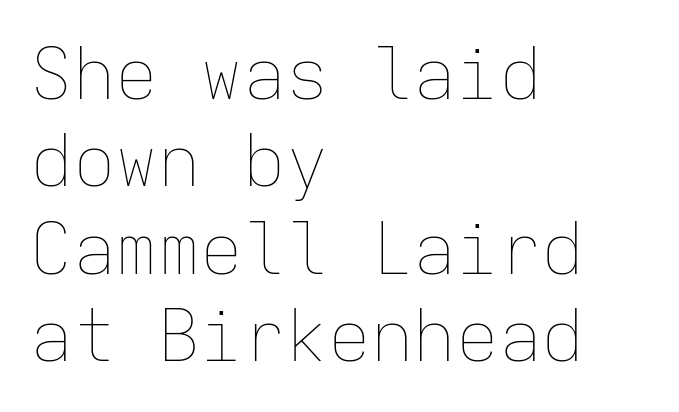
{"italic": "no", "bold": "no", "weight": "thin", "width": "normal", "stroke_contrast": "low", "x_height": "medium", "monospaced": "yes", "underline": "no", "align": "left", "line_spacing_ratio": 1.23, "letter_spacing": "normal", "letter_spacing_em": 0.0, "glyph_px": 71}
